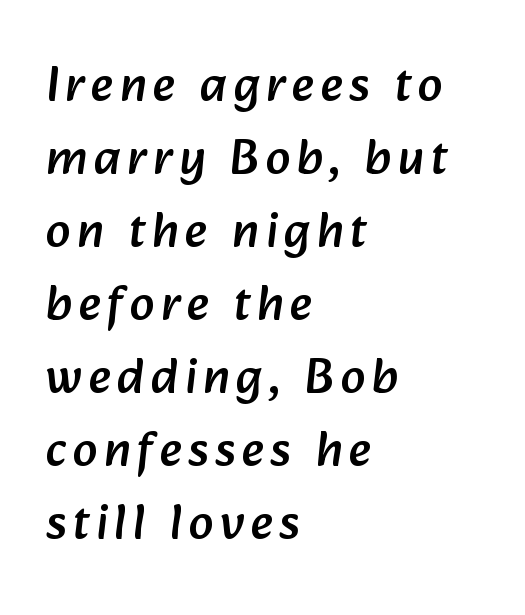
Q: Is the typeface a serif or a sans-serif typeface? A: Sans-serif.
Q: Is the text underlined? A: No.
Q: How is the paragraph aligned? A: Left-aligned.
Q: Is the spacing between lines tight, normal or loose? A: Normal.
Q: Width (condensed, normal, or wide)? A: Normal.
Q: Stroke contrast? A: Low.
Q: x-height? A: Medium.
Q: Monospaced? A: No.
